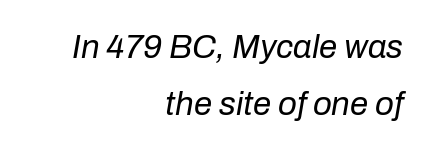
{"italic": "yes", "lean": "right", "slant_degrees": 10, "bold": "no", "weight": "regular", "width": "normal", "stroke_contrast": "low", "x_height": "medium", "monospaced": "no", "underline": "no", "align": "right", "line_spacing_ratio": 1.72, "letter_spacing": "normal", "letter_spacing_em": 0.0, "glyph_px": 33}
